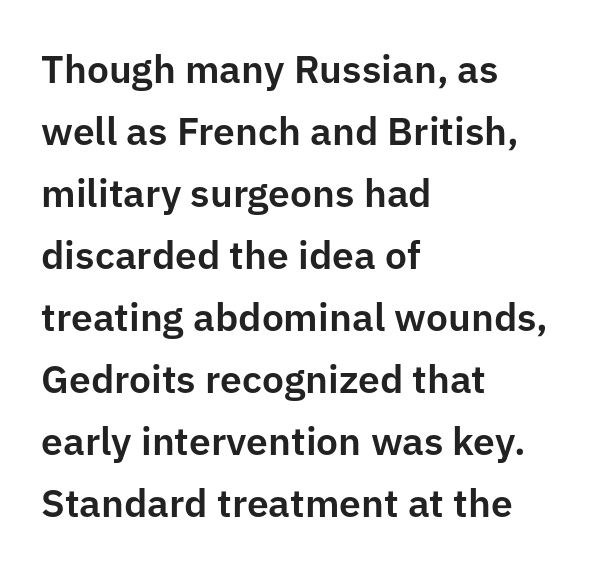
The image shows 39 px sans-serif type, upright; set left-aligned, normal line spacing (1.59x), normal letter spacing, not underlined; low stroke contrast and a medium x-height.
